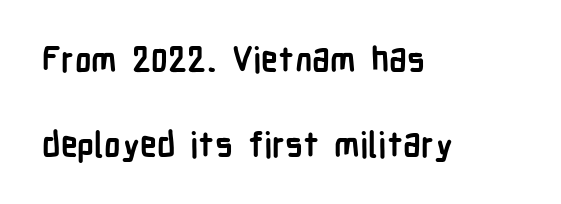
{"serif": "no", "italic": "no", "bold": "yes", "weight": "semibold", "width": "condensed", "stroke_contrast": "low", "x_height": "medium", "monospaced": "no", "underline": "no", "align": "left", "line_spacing": "loose", "line_spacing_ratio": 2.49, "letter_spacing": "normal", "letter_spacing_em": 0.0, "glyph_px": 34}
